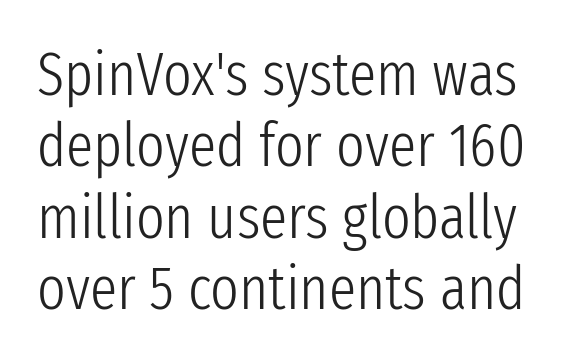
The font sits on the lighter half of the weight spectrum, regular included. The type sits square on the baseline with zero lean. The face used here is proportionally spaced, like ordinary book or web type. No feet cap the strokes, marking this as sans-serif type. Words appear dense and cohesive because spacing is normal.
